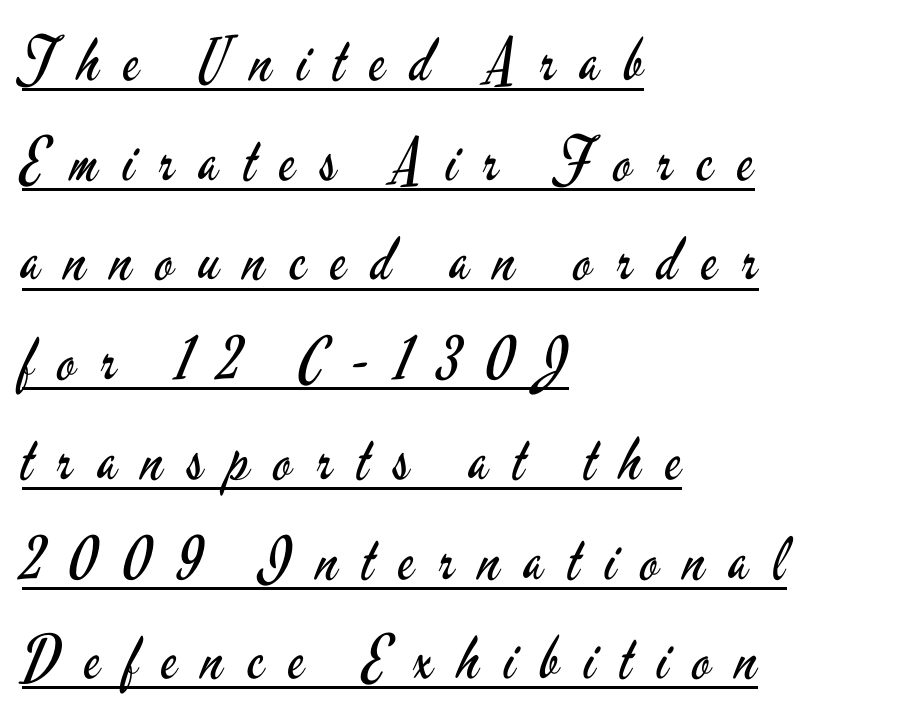
The letters carry no serifs — their stems end cleanly without finishing strokes. Stroke thickness stays within the range of a standard reading face or lighter. The line-height multiplier appears to be the usual default. This sample has the flowing, uneven cadence of proportional lettering.
